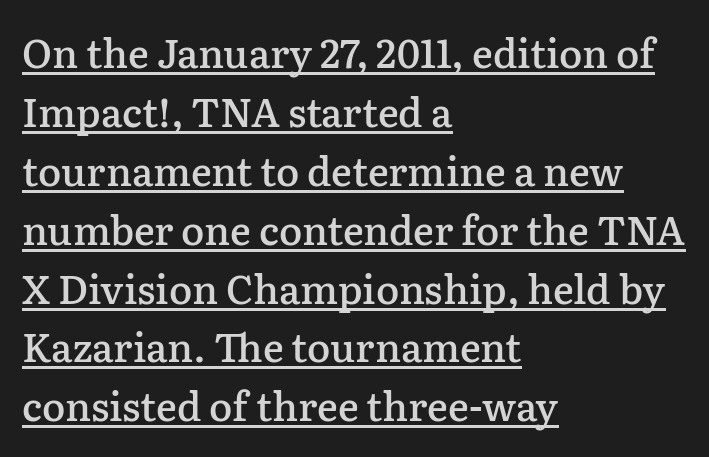
Q: Is the text bold? A: Semi-bold.
Q: Is the text italic (slanted)? A: No, it is upright.
Q: Is the typeface a serif or a sans-serif typeface? A: Serif.
Q: Is the text underlined? A: Yes.
Q: How is the paragraph aligned? A: Left-aligned.
Q: Is the spacing between letters normal or unusually wide? A: Normal.
Q: Is the spacing between lines tight, normal or loose? A: Normal.
Q: Width (condensed, normal, or wide)? A: Normal.
Q: Stroke contrast? A: Low.
Q: x-height? A: Medium.
Q: Monospaced? A: No.
